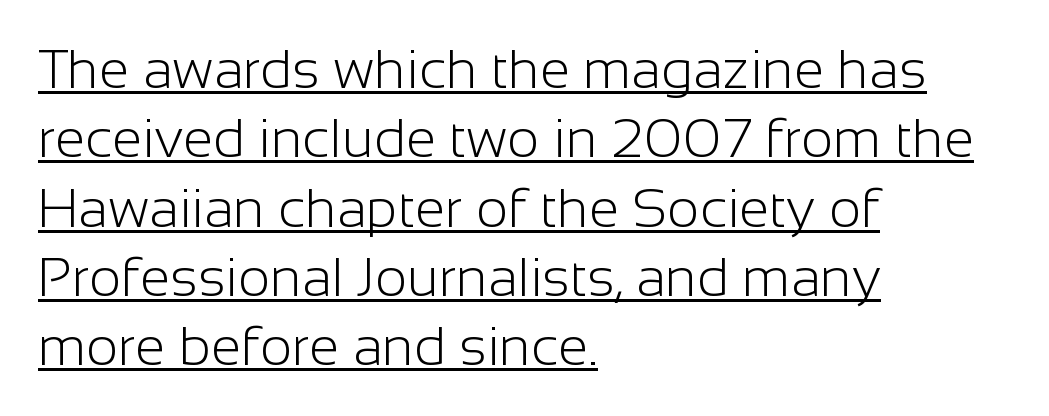
Q: Is the text bold? A: No.
Q: Is the text italic (slanted)? A: No, it is upright.
Q: Is the typeface a serif or a sans-serif typeface? A: Sans-serif.
Q: Is the text underlined? A: Yes.
Q: How is the paragraph aligned? A: Left-aligned.
Q: Is the spacing between letters normal or unusually wide? A: Normal.
Q: Is the spacing between lines tight, normal or loose? A: Normal.
Q: Width (condensed, normal, or wide)? A: Normal.
Q: Stroke contrast? A: Low.
Q: x-height? A: Medium.
Q: Monospaced? A: No.
